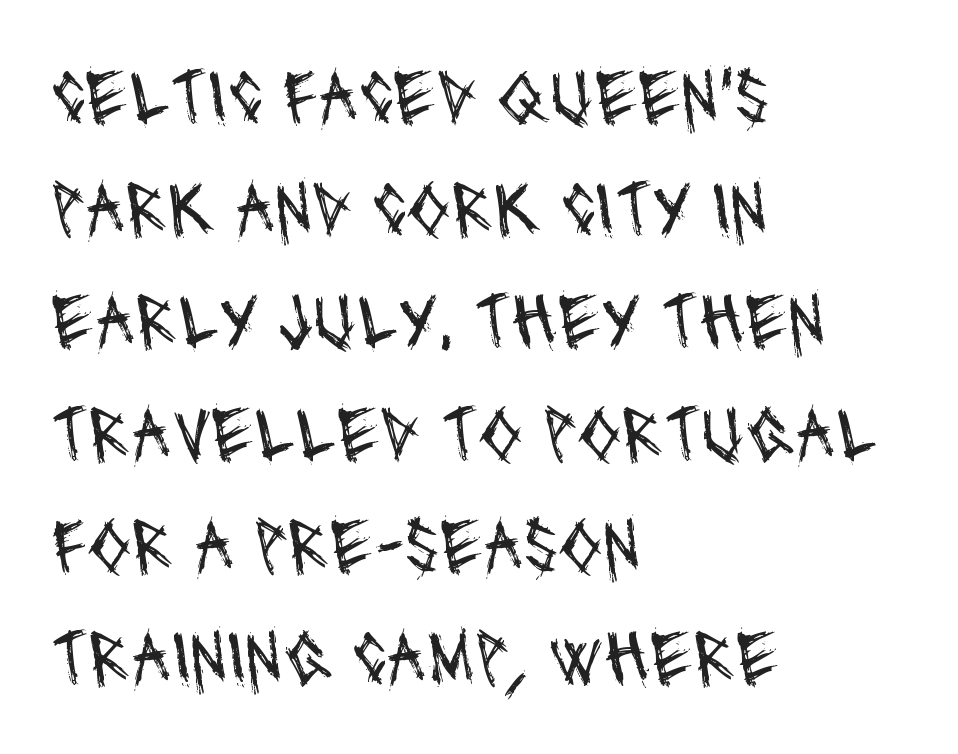
The image shows 79 px regular-weight, condensed sans-serif type; set left-aligned, normal line spacing (1.42x), normal letter spacing, not underlined; medium stroke contrast and a large x-height.
